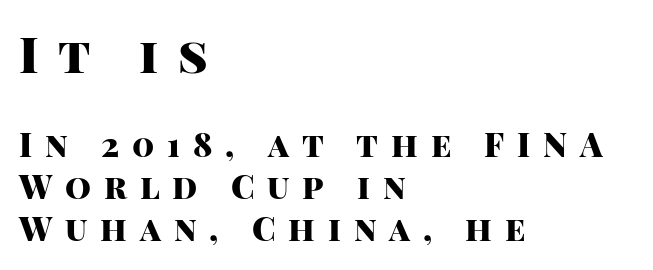
{"serif": "no", "italic": "no", "bold": "yes", "weight": "heavy", "width": "normal", "stroke_contrast": "high", "x_height": "large", "monospaced": "no", "underline": "no", "align": "left", "line_spacing": "normal", "line_spacing_ratio": 1.28, "letter_spacing": "wide", "letter_spacing_em": 0.39, "larger_block": "first", "size_ratio": 1.48, "glyph_px": 49}
